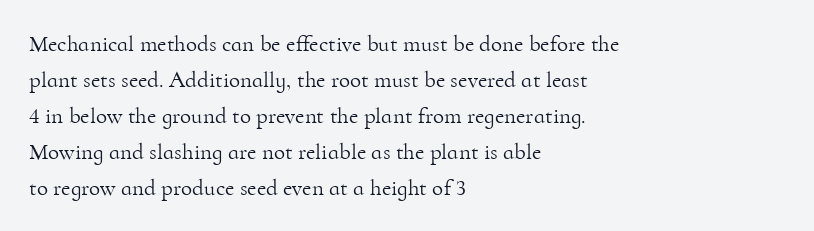
{"italic": "no", "bold": "no", "underline": "no", "align": "left", "line_spacing": "normal", "line_spacing_ratio": 1.56, "letter_spacing": "normal", "letter_spacing_em": 0.0, "glyph_px": 23}
